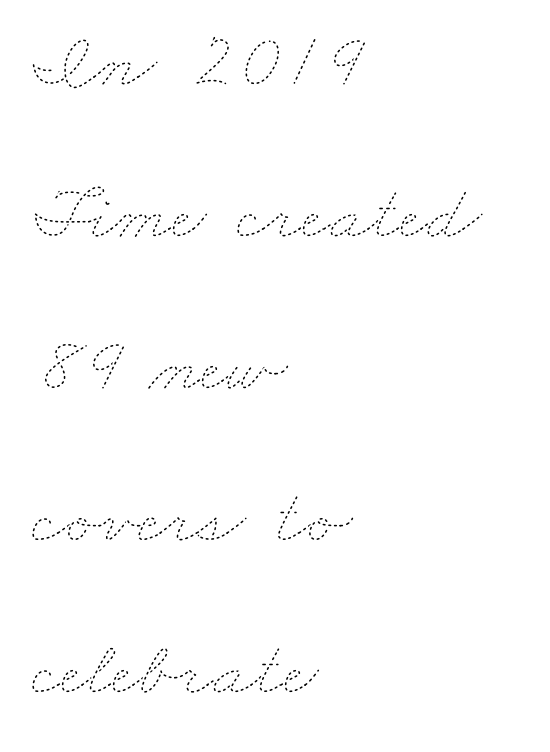
Q: Is the text bold? A: No.
Q: Is the text underlined? A: No.
Q: How is the paragraph aligned? A: Left-aligned.
Q: Is the spacing between letters normal or unusually wide? A: Normal.
Q: Is the spacing between lines tight, normal or loose? A: Loose.
Q: Width (condensed, normal, or wide)? A: Wide.
Q: Stroke contrast? A: Low.
Q: x-height? A: Small.
Q: Monospaced? A: No.
